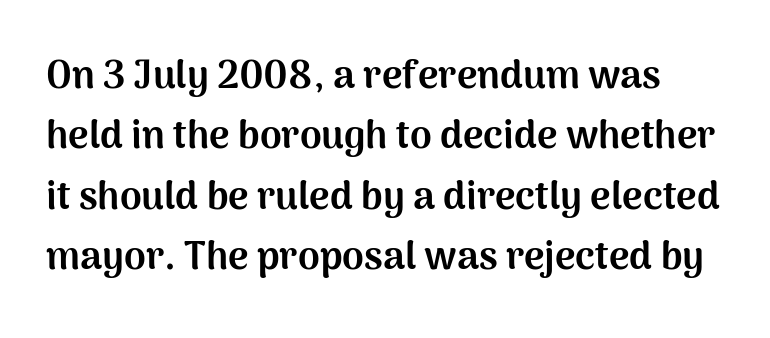
The face used here has the dense, thick strokes of a bold. Students, observe: this is what conventionally led text looks like. Ascenders rise straight up at ninety degrees. Descender tails drop into unmarked territory.
